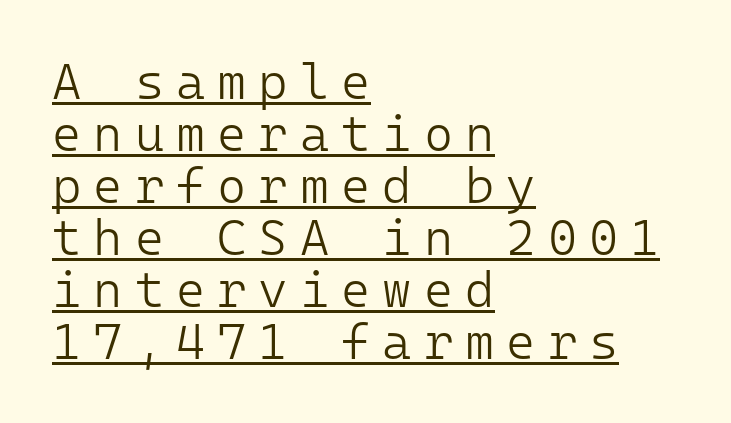
{"serif": "no", "italic": "no", "bold": "no", "weight": "light", "width": "normal", "stroke_contrast": "low", "x_height": "medium", "monospaced": "yes", "underline": "yes", "align": "left", "line_spacing": "tight", "line_spacing_ratio": 1.04, "letter_spacing": "wide", "letter_spacing_em": 0.24, "glyph_px": 50}
